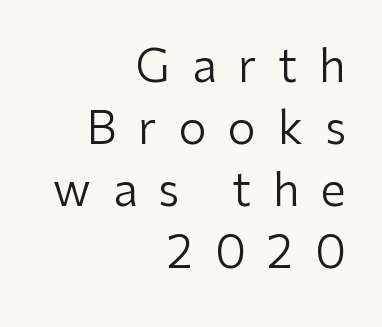
This block has exactly the height ordinary leading produces. The paragraph shown leans on its right margin. A roman cut, with each character standing at attention. The passage shown is typed in a proportional face where columns would drift. Serif or sans? Sans — the stroke terminals are bare.
